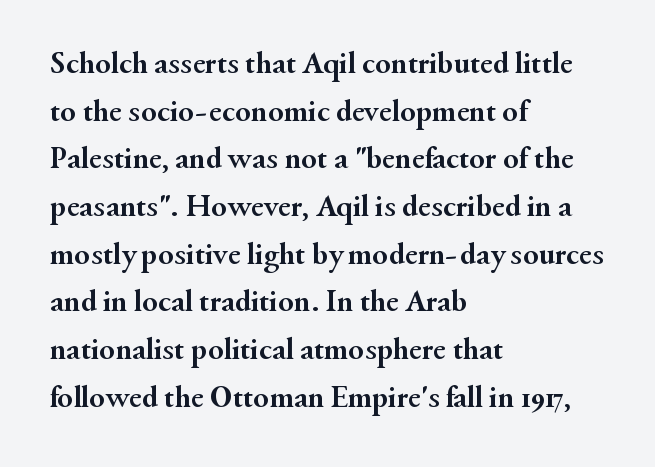
One-word summary of the alignment: left. Letterform terminals end in serifs throughout the passage. Is there much room between lines? A standard amount, neither cramped nor airy. The zone under the glyphs is completely vacant.
